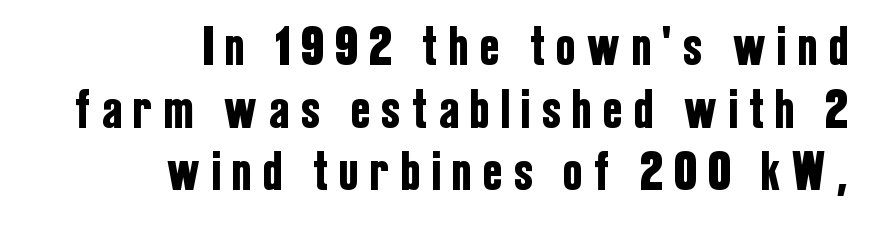
{"serif": "no", "italic": "no", "width": "condensed", "stroke_contrast": "low", "x_height": "medium", "monospaced": "no", "underline": "no", "align": "right", "line_spacing": "tight", "line_spacing_ratio": 1.12, "letter_spacing": "wide", "letter_spacing_em": 0.22, "glyph_px": 56}
